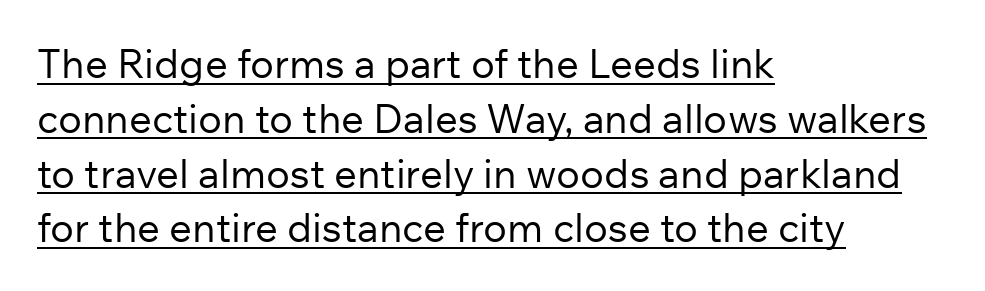
Q: Is the text bold? A: No.
Q: Is the text italic (slanted)? A: No, it is upright.
Q: Is the typeface a serif or a sans-serif typeface? A: Sans-serif.
Q: Is the text underlined? A: Yes.
Q: How is the paragraph aligned? A: Left-aligned.
Q: Is the spacing between letters normal or unusually wide? A: Normal.
Q: Is the spacing between lines tight, normal or loose? A: Normal.
Q: Width (condensed, normal, or wide)? A: Normal.
Q: Stroke contrast? A: Low.
Q: x-height? A: Medium.
Q: Monospaced? A: No.
